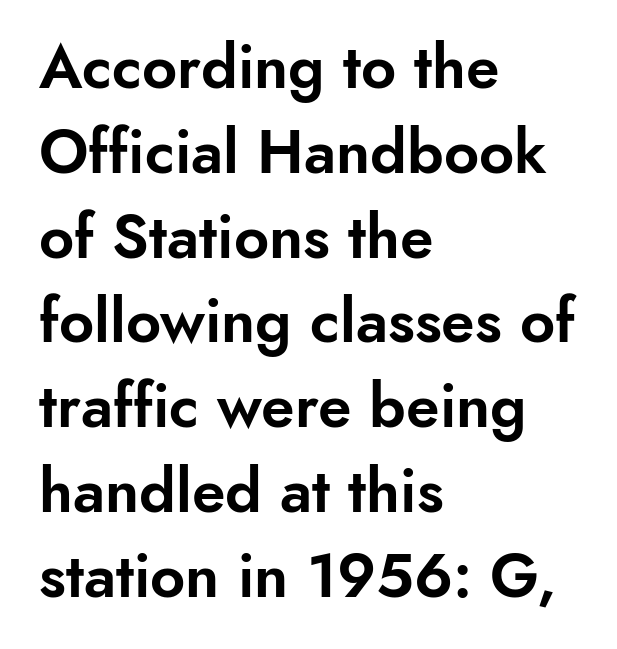
Q: Is the text italic (slanted)? A: No, it is upright.
Q: Is the typeface a serif or a sans-serif typeface? A: Sans-serif.
Q: Is the text underlined? A: No.
Q: How is the paragraph aligned? A: Left-aligned.
Q: Is the spacing between letters normal or unusually wide? A: Normal.
Q: Is the spacing between lines tight, normal or loose? A: Normal.
Q: Width (condensed, normal, or wide)? A: Normal.
Q: Stroke contrast? A: Low.
Q: x-height? A: Small.
Q: Monospaced? A: No.
